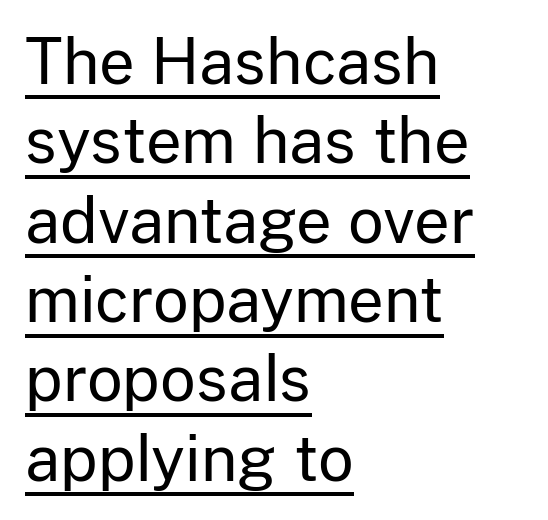
No letter is thick-stroked: the sample isn't bold. Short note: letters normally spaced. Alignment: flush left. This sample carries an underscore along the baseline area. Here the designer chose a conventional face with non-uniform glyph widths.
